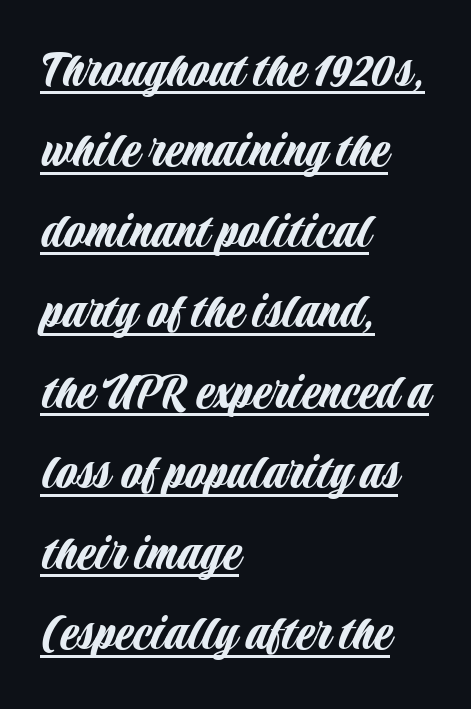
Q: Is the text italic (slanted)? A: Yes.
Q: Is the typeface a serif or a sans-serif typeface? A: Sans-serif.
Q: Is the text underlined? A: Yes.
Q: How is the paragraph aligned? A: Left-aligned.
Q: Is the spacing between letters normal or unusually wide? A: Normal.
Q: Is the spacing between lines tight, normal or loose? A: Normal.
Q: Width (condensed, normal, or wide)? A: Condensed.
Q: Stroke contrast? A: Low.
Q: x-height? A: Large.
Q: Monospaced? A: No.
